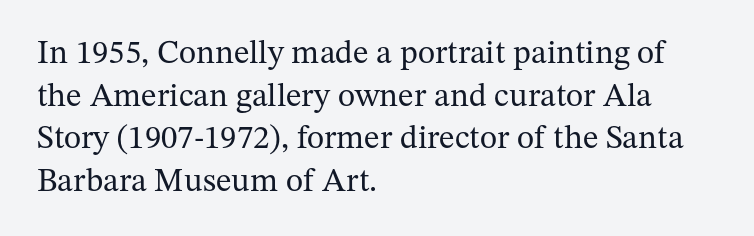
No heavy texture on the line: the type isn't bold. The compositor pushed each line to the left boundary. Does the lettering tilt? It doesn't — this is upright. Unmarked baselines from the first word to the last. There is no visible air inserted between adjacent glyphs.
